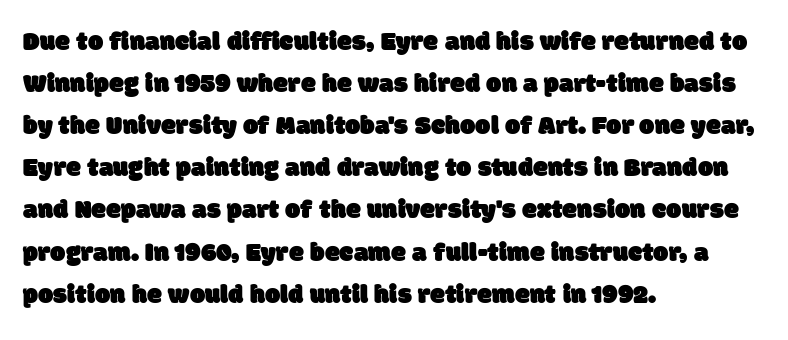
{"underline": "no", "align": "left", "line_spacing": "normal", "line_spacing_ratio": 1.56, "letter_spacing": "normal", "letter_spacing_em": 0.0, "glyph_px": 27}
